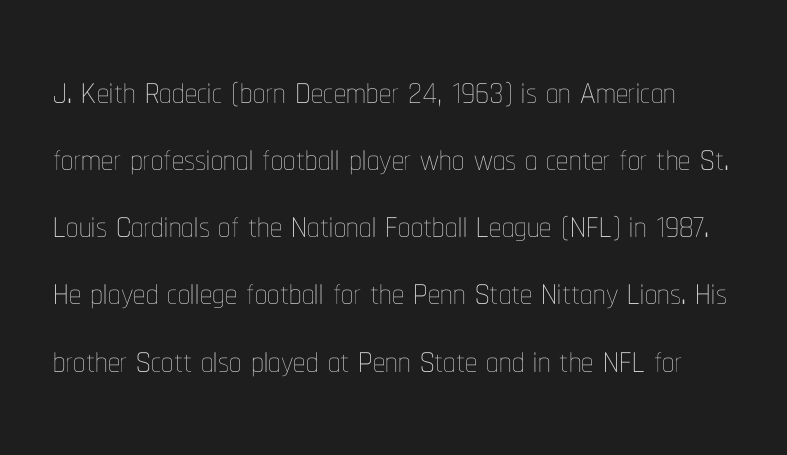
The image shows 49 px thin, condensed type, upright; set normal line spacing (1.37x), normal letter spacing, not underlined; low stroke contrast and a medium x-height.
